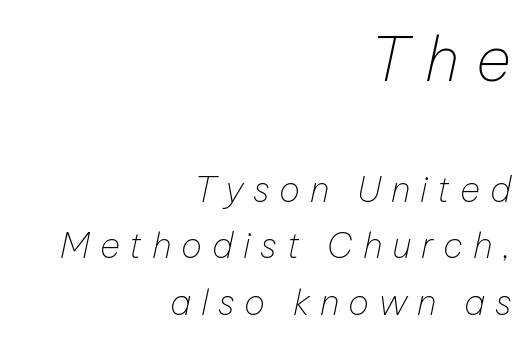
The image shows 61 px thin type, italic (leaning right); set right-aligned, normal line spacing (1.61x), unusually wide letter spacing (+0.28 em), not underlined; the first (top) block is 1.74x larger; low stroke contrast and a medium x-height.
